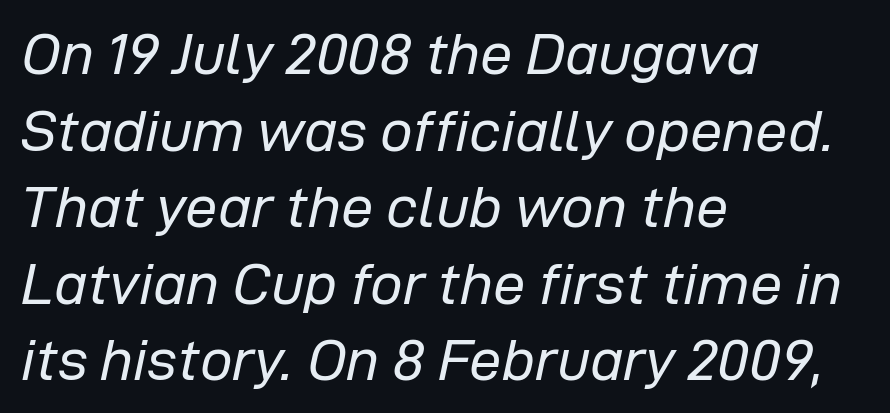
Q: Is the text bold? A: No.
Q: Is the text italic (slanted)? A: Yes, it leans right by about 12 degrees.
Q: Is the text underlined? A: No.
Q: How is the paragraph aligned? A: Left-aligned.
Q: Is the spacing between letters normal or unusually wide? A: Normal.
Q: Is the spacing between lines tight, normal or loose? A: Normal.
Q: Width (condensed, normal, or wide)? A: Normal.
Q: Stroke contrast? A: Low.
Q: x-height? A: Medium.
Q: Monospaced? A: No.
